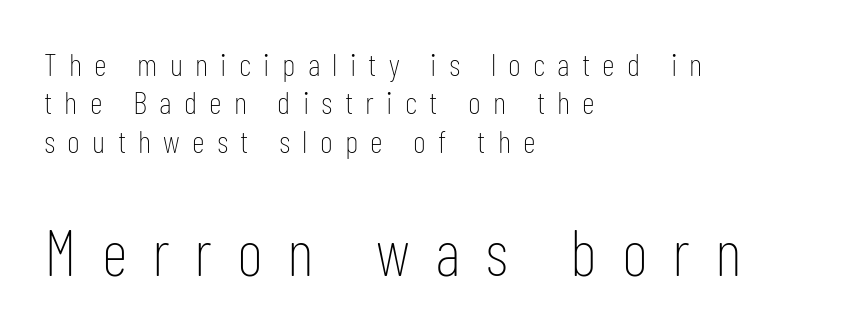
The image shows 65 px thin, condensed sans-serif type, upright; set left-aligned, line spacing 1.2x, unusually wide letter spacing (+0.38 em), not underlined; the second (bottom) block is 2.03x larger; low stroke contrast and a medium x-height.
